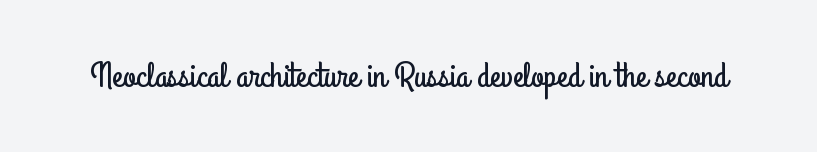
A clean baseline with only descenders dipping below it. Looks like regular typesetting: each glyph gets only the width it needs. No extra tracking has been applied to these lines.
